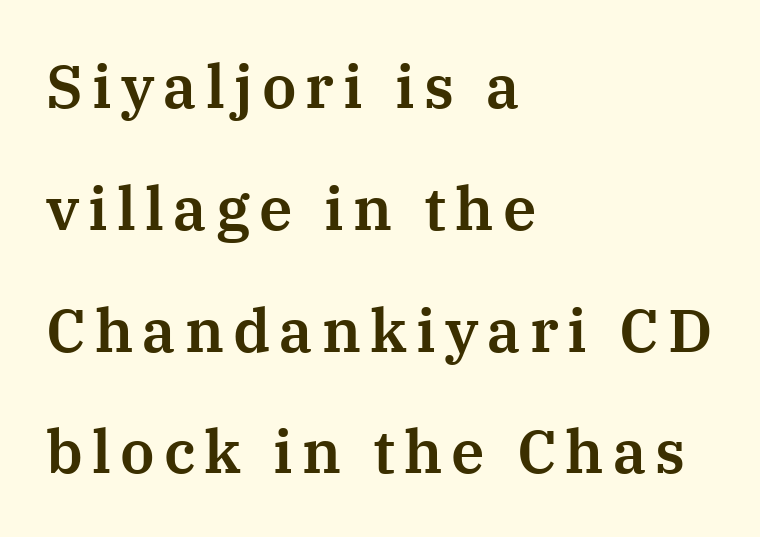
The image shows 60 px serif type, upright; set left-aligned, loose line spacing (2.03x), not underlined; medium stroke contrast and a medium x-height.
